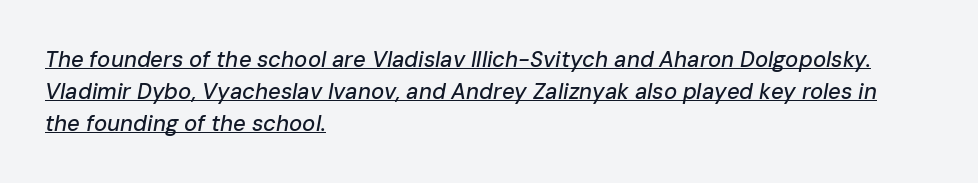
Notice how a bar underscores the lettering throughout. These lines are set flush left with a ragged right edge. The passage shown leans; its letterforms are oblique. Between one letter and the next there's only the usual sliver of space. What's the leading like? Ordinary, nothing unusual.
